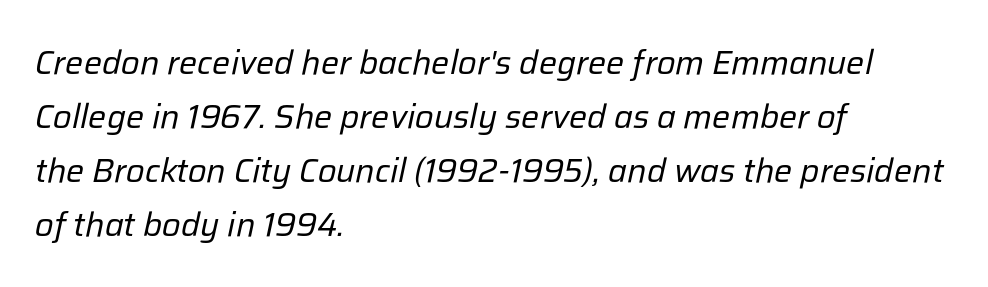
The image shows 34 px regular-weight type, italic (leaning right); set left-aligned, normal line spacing (1.59x), normal letter spacing, not underlined; low stroke contrast and a medium x-height.
